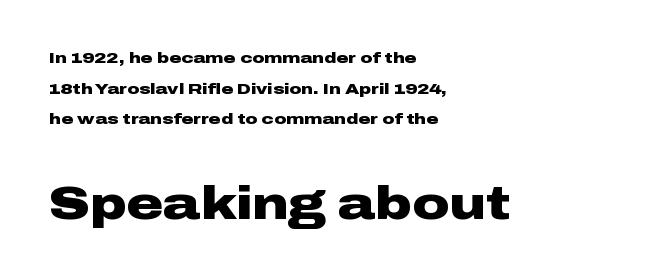
The image shows 46 px heavy, wide sans-serif type, upright; set left-aligned, loose line spacing (2.05x), normal letter spacing, not underlined; the second (bottom) block is 3.07x larger; low stroke contrast and a medium x-height.
